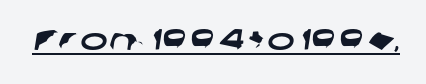
Think of a printed novel: that variable character pitch is what you see here. The passage shown is typeset with a sans-serif family. Characters follow at the spacing the type designer built in. Caption: lettering with a line underneath.
